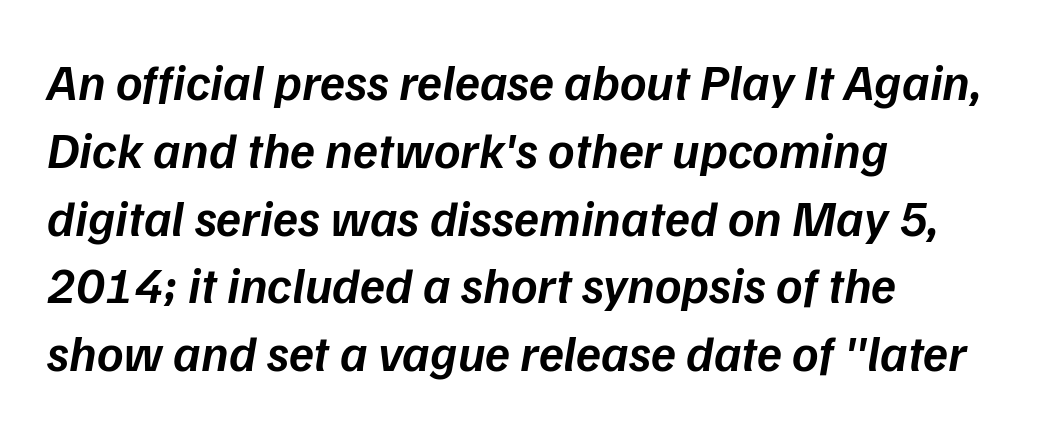
No word sits above an underline. Tall strokes in this sample are angled rather than plumb. Reading down the block, your eye returns to a fixed left position each line. Every letter is mildly thick-stroked: semibold rather than bold. Note the varied advance widths — an 'i' is clearly narrower than an 'm'.
